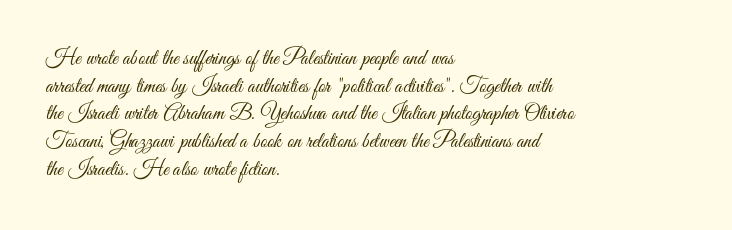
Leftover space on each line is placed entirely after the last word. Check the space under the baseline: it is left empty. This reads as an unemphasized weight, regular at the heaviest. Caption: standard tracking, unaltered.
